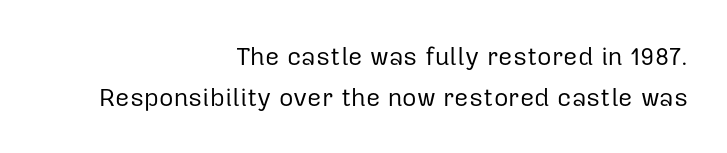
The image shows 25 px text type, upright; set right-aligned, normal line spacing (1.63x), normal letter spacing, not underlined.
